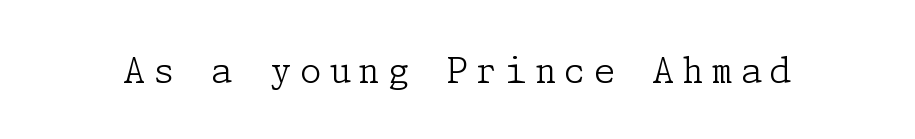
{"serif": "yes", "italic": "no", "bold": "no", "weight": "light", "width": "normal", "stroke_contrast": "low", "x_height": "medium", "underline": "no", "letter_spacing": "wide", "letter_spacing_em": 0.22, "glyph_px": 35}
